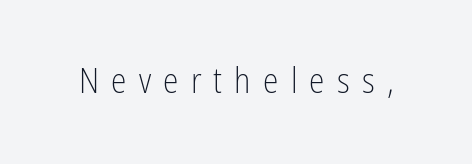
The image shows 35 px light, condensed sans-serif type, upright; set unusually wide letter spacing (+0.35 em), not underlined; low stroke contrast and a medium x-height.
